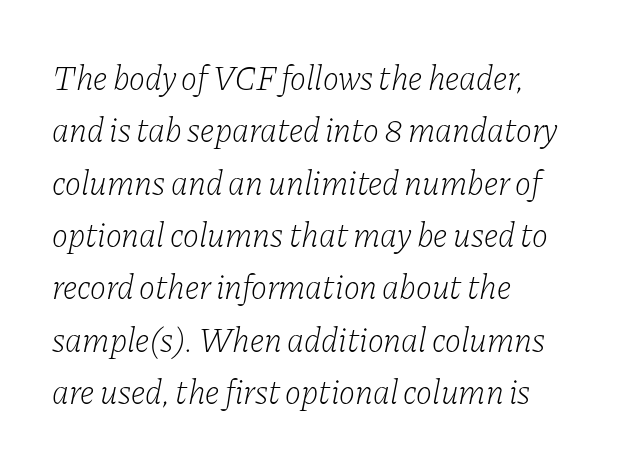
Q: Is the text bold? A: No.
Q: Is the text italic (slanted)? A: Yes, it leans right by about 11 degrees.
Q: Is the typeface a serif or a sans-serif typeface? A: Serif.
Q: Is the text underlined? A: No.
Q: How is the paragraph aligned? A: Left-aligned.
Q: Is the spacing between letters normal or unusually wide? A: Normal.
Q: Is the spacing between lines tight, normal or loose? A: Normal.
Q: Width (condensed, normal, or wide)? A: Normal.
Q: Stroke contrast? A: Low.
Q: x-height? A: Medium.
Q: Monospaced? A: No.
